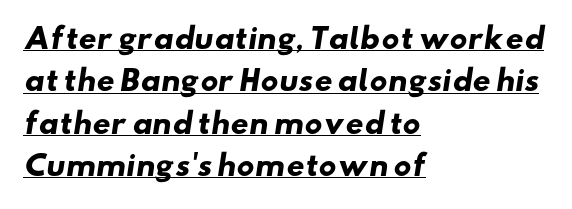
{"serif": "no", "bold": "yes", "weight": "heavy", "width": "wide", "stroke_contrast": "low", "x_height": "small", "monospaced": "no", "underline": "yes", "align": "left", "line_spacing": "normal", "line_spacing_ratio": 1.51, "letter_spacing": "normal", "letter_spacing_em": 0.0, "glyph_px": 28}
